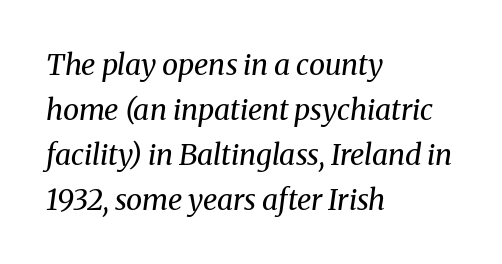
The image shows 29 px regular-weight serif type, italic (leaning right); set left-aligned, normal line spacing (1.55x), normal letter spacing, not underlined; medium stroke contrast and a medium x-height.
